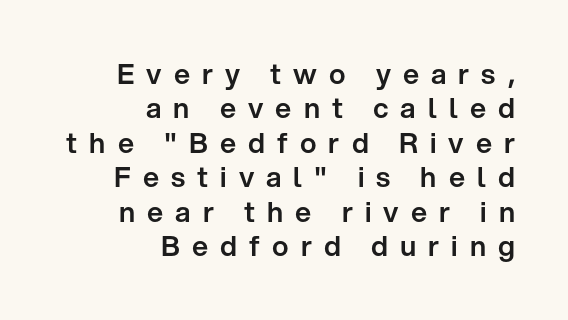
The image shows 28 px sans-serif type, upright; set right-aligned, line spacing 1.23x, unusually wide letter spacing (+0.43 em), not underlined; low stroke contrast and a medium x-height.
